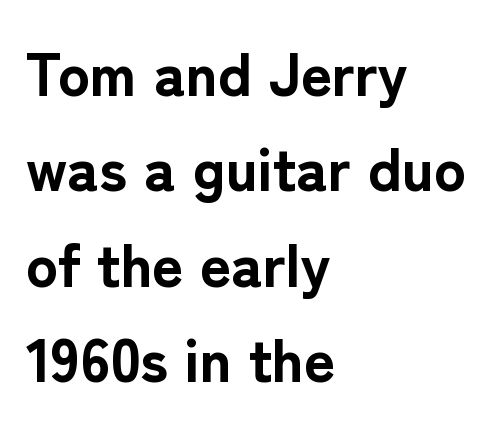
Standard letterfit; no display-style spreading of the glyphs. Proportional: the letters do not fall into vertical columns. If you drew a line through each stem, it would be perfectly vertical. The words here are not underlined.
